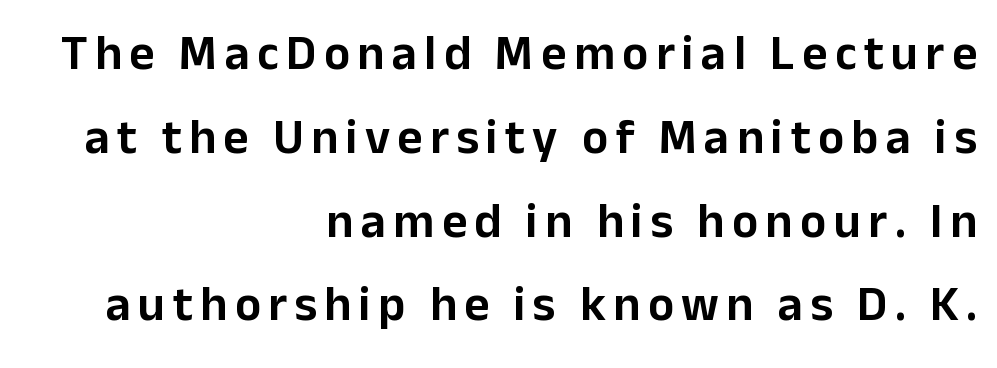
The image shows 49 px sans-serif type, upright; set right-aligned, line spacing 1.71x, not underlined; low stroke contrast and a medium x-height.
